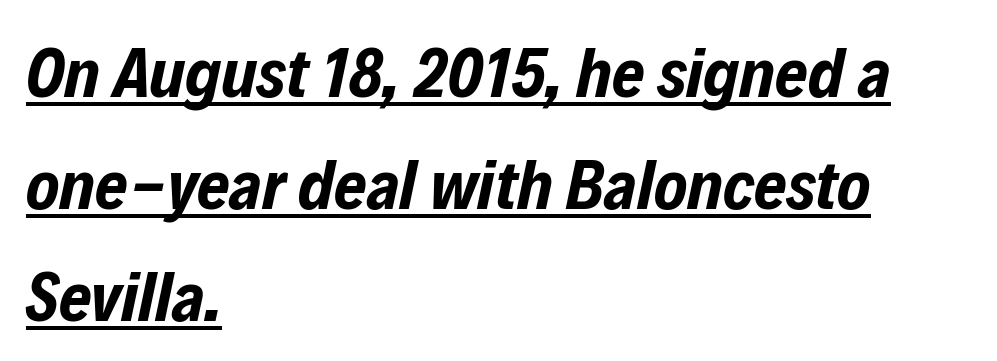
Q: Is the text bold? A: Yes.
Q: Is the text italic (slanted)? A: Yes, it leans right by about 12 degrees.
Q: Is the text underlined? A: Yes.
Q: How is the paragraph aligned? A: Left-aligned.
Q: Is the spacing between letters normal or unusually wide? A: Normal.
Q: Is the spacing between lines tight, normal or loose? A: Normal.
Q: Width (condensed, normal, or wide)? A: Condensed.
Q: Stroke contrast? A: Low.
Q: x-height? A: Medium.
Q: Monospaced? A: No.
